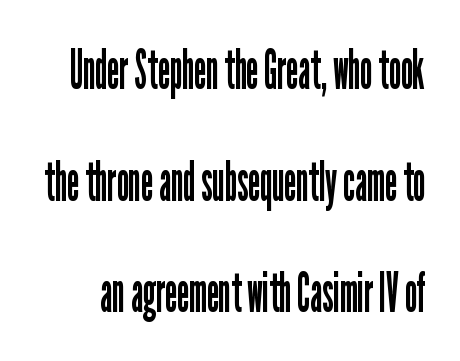
{"serif": "no", "italic": "no", "bold": "no", "weight": "regular", "width": "condensed", "stroke_contrast": "low", "x_height": "medium", "monospaced": "no", "underline": "no", "line_spacing": "loose", "line_spacing_ratio": 2.03, "letter_spacing": "normal", "letter_spacing_em": 0.0, "glyph_px": 55}
